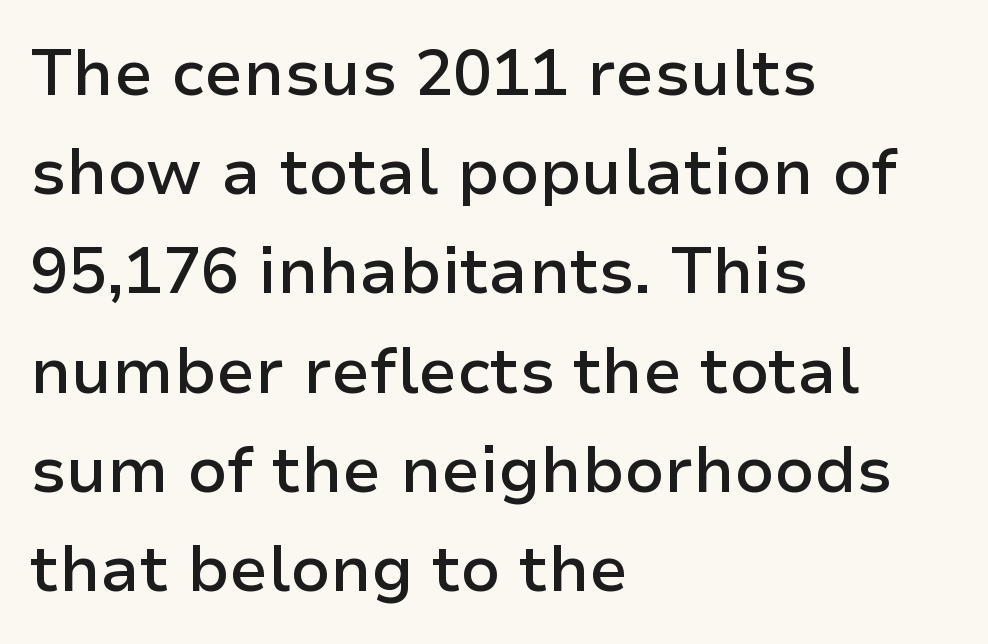
Q: Is the text bold? A: Semi-bold.
Q: Is the text italic (slanted)? A: No, it is upright.
Q: Is the typeface a serif or a sans-serif typeface? A: Sans-serif.
Q: Is the text underlined? A: No.
Q: How is the paragraph aligned? A: Left-aligned.
Q: Is the spacing between letters normal or unusually wide? A: Normal.
Q: Is the spacing between lines tight, normal or loose? A: Normal.
Q: Width (condensed, normal, or wide)? A: Normal.
Q: Stroke contrast? A: Low.
Q: x-height? A: Medium.
Q: Monospaced? A: No.
